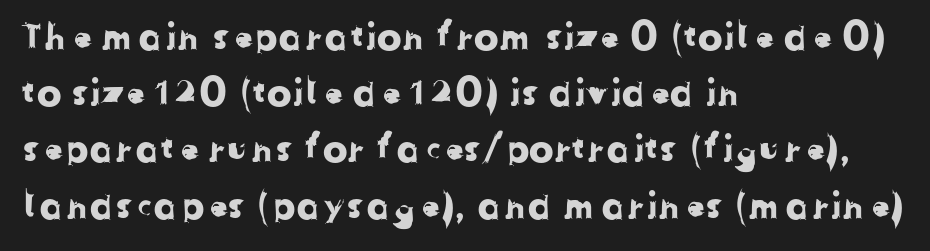
Q: Is the typeface a serif or a sans-serif typeface? A: Sans-serif.
Q: Is the text underlined? A: No.
Q: How is the paragraph aligned? A: Left-aligned.
Q: Is the spacing between letters normal or unusually wide? A: Normal.
Q: Is the spacing between lines tight, normal or loose? A: Normal.
Q: Width (condensed, normal, or wide)? A: Normal.
Q: Stroke contrast? A: Low.
Q: x-height? A: Medium.
Q: Monospaced? A: No.
